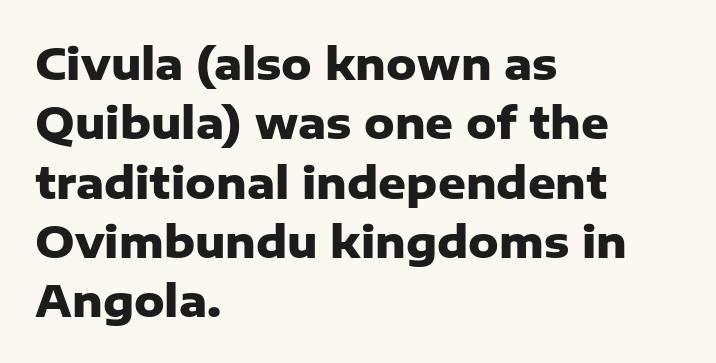
The image shows 43 px heavy sans-serif type, upright; set left-aligned, normal line spacing (1.38x), normal letter spacing, not underlined; low stroke contrast and a medium x-height.
